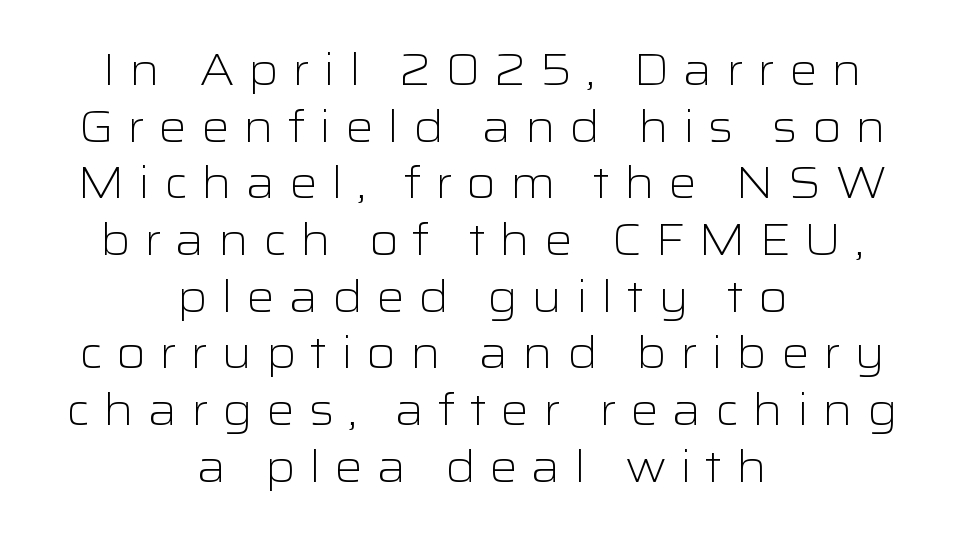
Q: Is the text bold? A: No.
Q: Is the text italic (slanted)? A: No, it is upright.
Q: Is the typeface a serif or a sans-serif typeface? A: Sans-serif.
Q: Is the text underlined? A: No.
Q: How is the paragraph aligned? A: Centered.
Q: Is the spacing between letters normal or unusually wide? A: Unusually wide.
Q: Is the spacing between lines tight, normal or loose? A: Normal.
Q: Width (condensed, normal, or wide)? A: Wide.
Q: Stroke contrast? A: Low.
Q: x-height? A: Medium.
Q: Monospaced? A: No.
